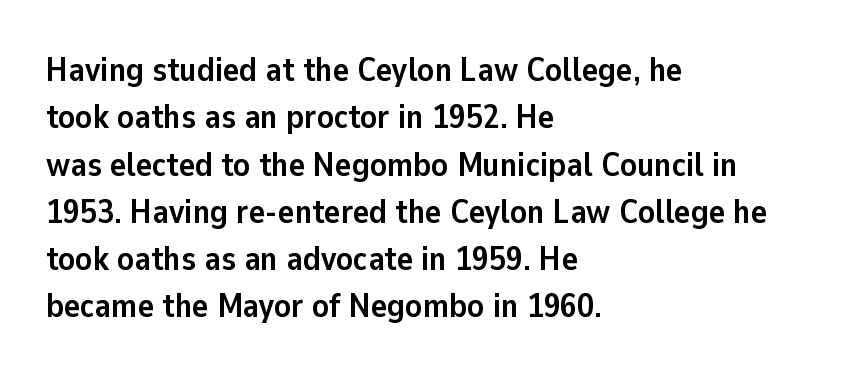
Underlining? Definitely not there. Do the letters lean? They stand straight. You could not count columns in this text — the font is proportionally spaced. Tracking here is standard; glyphs follow each other at the usual distance. Summary of vertical rhythm: regular, with standard interline spacing. Serif or sans? Sans — the stroke terminals are bare.
